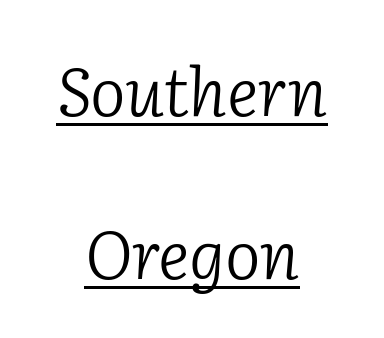
Q: Is the text bold? A: No.
Q: Is the text italic (slanted)? A: Yes, it leans right by about 2 degrees.
Q: Is the typeface a serif or a sans-serif typeface? A: Serif.
Q: Is the text underlined? A: Yes.
Q: How is the paragraph aligned? A: Centered.
Q: Is the spacing between letters normal or unusually wide? A: Normal.
Q: Is the spacing between lines tight, normal or loose? A: Loose.
Q: Width (condensed, normal, or wide)? A: Normal.
Q: Stroke contrast? A: Low.
Q: x-height? A: Medium.
Q: Monospaced? A: No.
